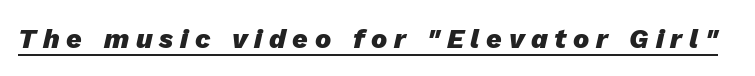
Q: Is the text bold? A: Yes.
Q: Is the text italic (slanted)? A: Yes, it leans right by about 13 degrees.
Q: Is the text underlined? A: Yes.
Q: Is the spacing between letters normal or unusually wide? A: Unusually wide.
